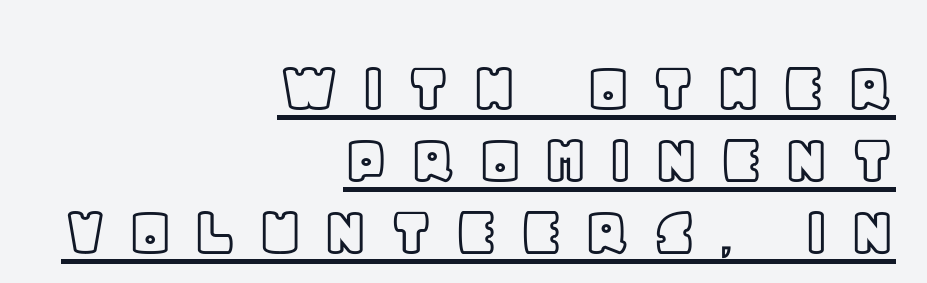
Q: Is the text italic (slanted)? A: No, it is upright.
Q: Is the text underlined? A: Yes.
Q: How is the paragraph aligned? A: Right-aligned.
Q: Is the spacing between letters normal or unusually wide? A: Unusually wide.
Q: Is the spacing between lines tight, normal or loose? A: Tight.
Q: Width (condensed, normal, or wide)? A: Normal.
Q: x-height? A: Large.
Q: Monospaced? A: No.
